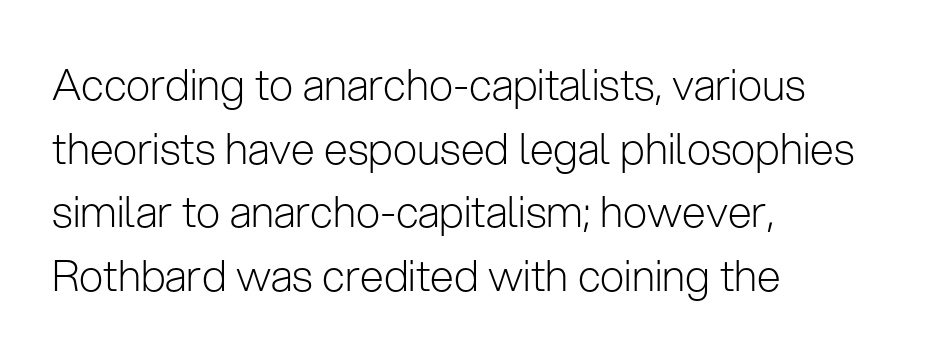
Q: Is the text bold? A: No.
Q: Is the text italic (slanted)? A: No, it is upright.
Q: Is the typeface a serif or a sans-serif typeface? A: Sans-serif.
Q: Is the text underlined? A: No.
Q: How is the paragraph aligned? A: Left-aligned.
Q: Is the spacing between letters normal or unusually wide? A: Normal.
Q: Is the spacing between lines tight, normal or loose? A: Normal.
Q: Width (condensed, normal, or wide)? A: Normal.
Q: Stroke contrast? A: Low.
Q: x-height? A: Medium.
Q: Monospaced? A: No.
